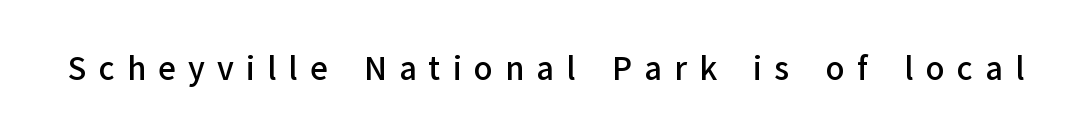
In terms of weight, the rendering is demibold, just under bold. The designer went with a sans here, leaving each stem footless. Glance below the letters and you will spot only blank space. No italicization has been applied; the sample stays upright. Tracking value appears strongly positive — letters spread wide.
